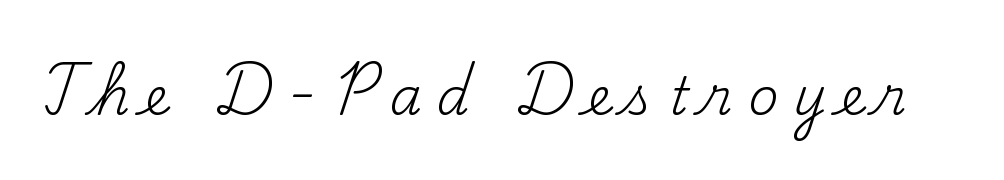
Q: Is the text bold? A: No.
Q: Is the text italic (slanted)? A: Yes.
Q: Is the typeface a serif or a sans-serif typeface? A: Serif.
Q: Is the text underlined? A: No.
Q: Is the spacing between letters normal or unusually wide? A: Unusually wide.
Q: Width (condensed, normal, or wide)? A: Normal.
Q: Stroke contrast? A: Medium.
Q: x-height? A: Small.
Q: Monospaced? A: No.
